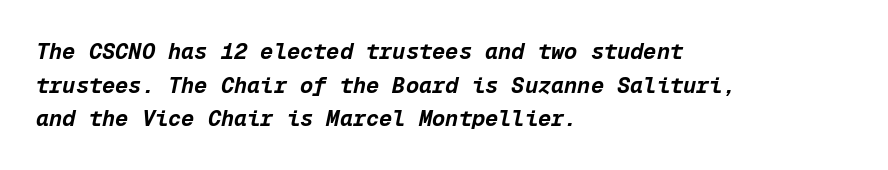
Q: Is the text bold? A: Yes.
Q: Is the text italic (slanted)? A: Yes, it leans right by about 12 degrees.
Q: Is the text underlined? A: No.
Q: How is the paragraph aligned? A: Left-aligned.
Q: Is the spacing between letters normal or unusually wide? A: Normal.
Q: Is the spacing between lines tight, normal or loose? A: Normal.
